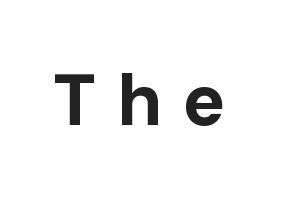
Does the weight exceed regular? Yes, all the way to bold. The words here are not underlined. Spacing verdict: proportional, widths tailored to each character. Serifs: no, the terminals of the letterforms are clean.
